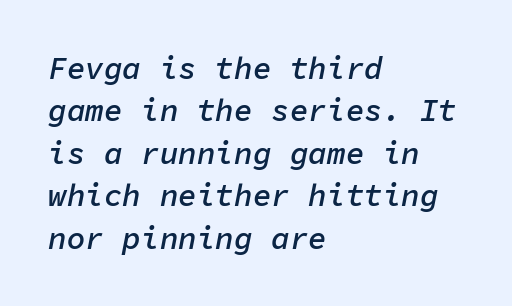
Every character here occupies the same horizontal width, giving the sample a typewriter-like rhythm. Descenders are the only things crossing below the line. How would I describe the line gaps? Plain and ordinary. The type is set solid horizontally, with unmodified tracking.
